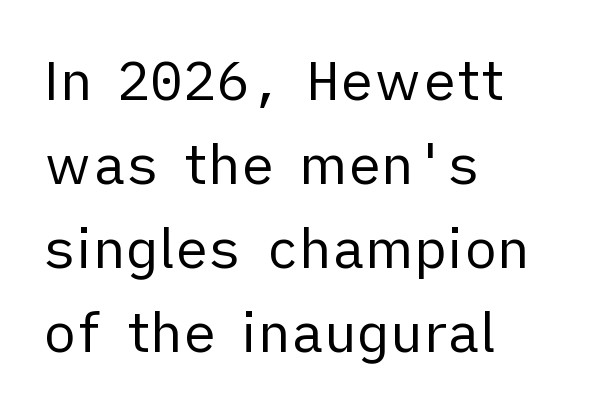
Q: Is the text bold? A: No.
Q: Is the text italic (slanted)? A: No, it is upright.
Q: Is the typeface a serif or a sans-serif typeface? A: Sans-serif.
Q: Is the text underlined? A: No.
Q: How is the paragraph aligned? A: Left-aligned.
Q: Is the spacing between letters normal or unusually wide? A: Normal.
Q: Is the spacing between lines tight, normal or loose? A: Normal.
Q: Width (condensed, normal, or wide)? A: Normal.
Q: Stroke contrast? A: Low.
Q: x-height? A: Medium.
Q: Monospaced? A: No.
